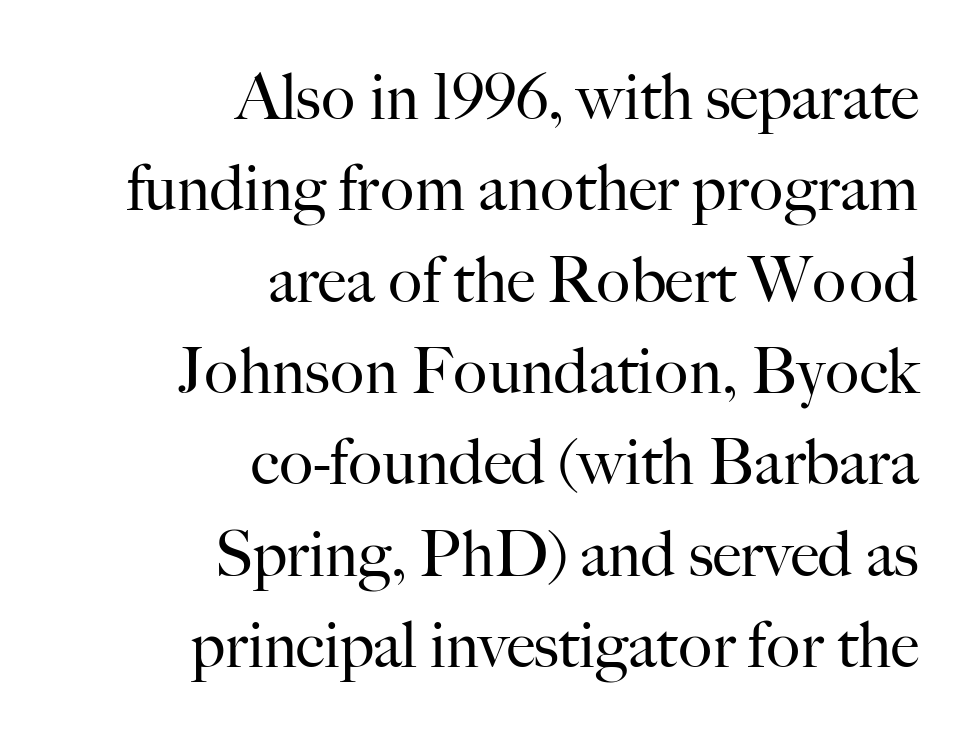
Q: Is the text bold? A: No.
Q: Is the text italic (slanted)? A: No, it is upright.
Q: Is the typeface a serif or a sans-serif typeface? A: Serif.
Q: Is the text underlined? A: No.
Q: How is the paragraph aligned? A: Right-aligned.
Q: Is the spacing between letters normal or unusually wide? A: Normal.
Q: Is the spacing between lines tight, normal or loose? A: Normal.
Q: Width (condensed, normal, or wide)? A: Normal.
Q: Stroke contrast? A: High.
Q: x-height? A: Small.
Q: Monospaced? A: No.
